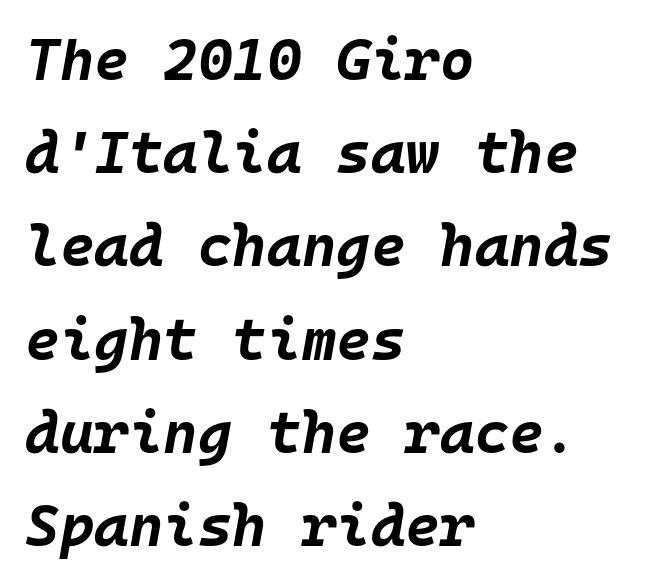
Words float on clear page, feet unadorned. This sample uses plain, unmodified letter spacing. Which margin do the lines hug? The left one — the right edge is uneven. It's the slanting kind of type. Vertical spacing — default. What weight is shown? A full bold with thick strokes.
